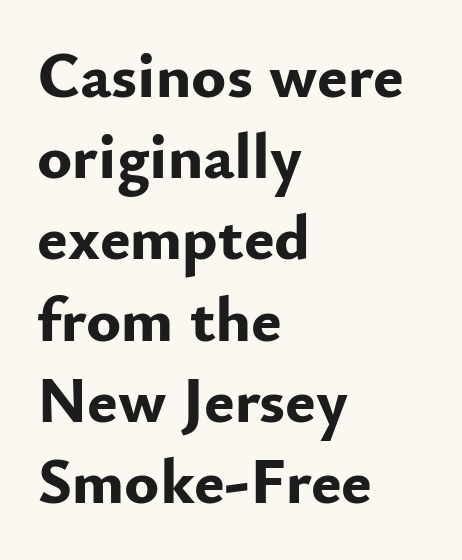
The image shows 65 px bold sans-serif type, upright; set left-aligned, normal line spacing (1.25x), normal letter spacing, not underlined; low stroke contrast and a small x-height.
